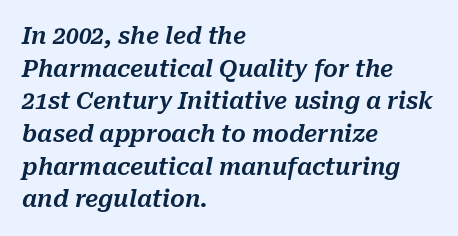
Does the copy run flush right? No — it runs flush left. Beneath every word, the page is bare. Regarding leading, the lines here are spaced in the standard way. Nothing unusual about the tracking: characters are spaced as the font intends. You can tell it's italic because the verticals aren't actually vertical.
